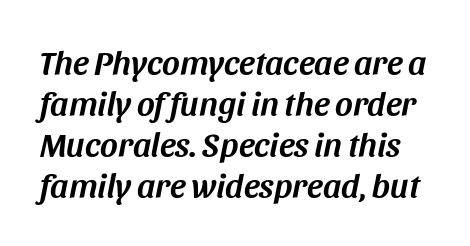
Q: Is the text italic (slanted)? A: Yes, it leans right by about 11 degrees.
Q: Is the text underlined? A: No.
Q: Is the spacing between letters normal or unusually wide? A: Normal.
Q: Width (condensed, normal, or wide)? A: Normal.
Q: Stroke contrast? A: Medium.
Q: x-height? A: Large.
Q: Monospaced? A: No.
